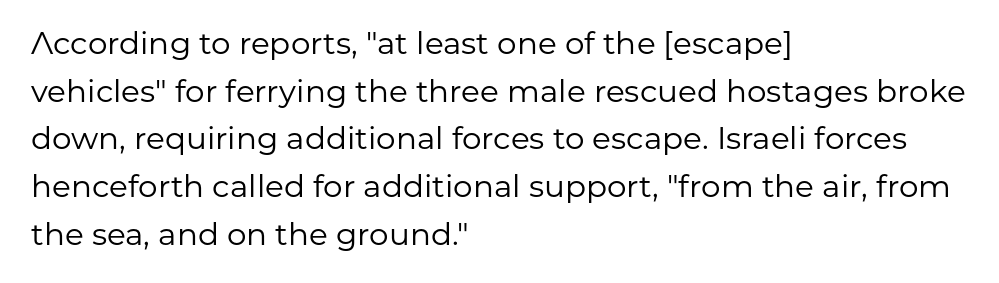
Q: Is the text bold? A: No.
Q: Is the text italic (slanted)? A: No, it is upright.
Q: Is the typeface a serif or a sans-serif typeface? A: Sans-serif.
Q: Is the text underlined? A: No.
Q: How is the paragraph aligned? A: Left-aligned.
Q: Is the spacing between letters normal or unusually wide? A: Normal.
Q: Is the spacing between lines tight, normal or loose? A: Normal.
Q: Width (condensed, normal, or wide)? A: Normal.
Q: Stroke contrast? A: Low.
Q: x-height? A: Medium.
Q: Monospaced? A: No.
